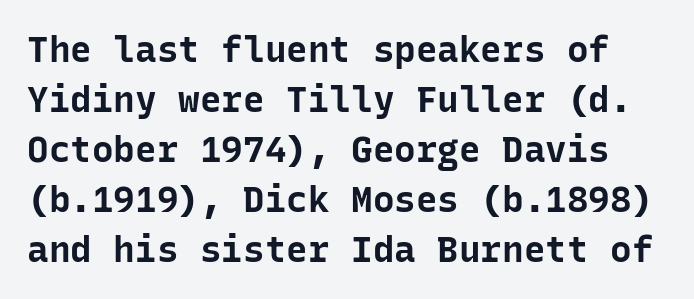
Posture: upright roman. The string is rendered with underlining switched off. Looks like terminal output: every glyph gets an equal slot. The lines sit at an ordinary, default distance from one another.
